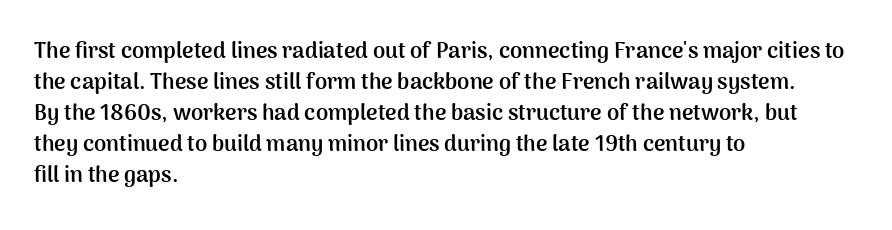
Ordinary non-slanted type is in use. The space between consecutive lines is moderate. The strokes are fattened all the way to bold. No extra tracking has been applied to these lines. Quick note: underline off. The typesetter chose a ragged-right arrangement here.
